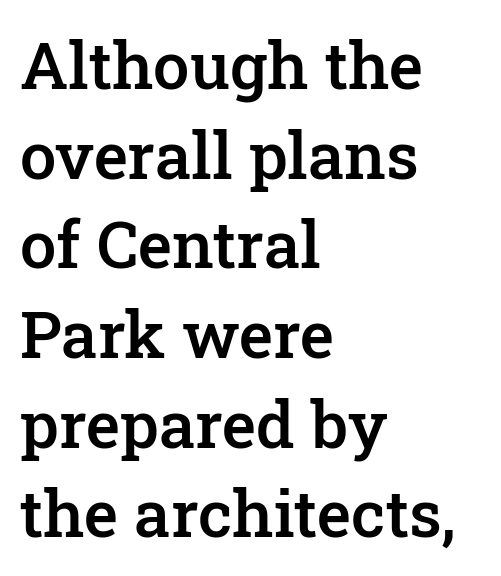
Q: Is the text bold? A: Semi-bold.
Q: Is the text italic (slanted)? A: No, it is upright.
Q: Is the typeface a serif or a sans-serif typeface? A: Serif.
Q: Is the text underlined? A: No.
Q: How is the paragraph aligned? A: Left-aligned.
Q: Is the spacing between letters normal or unusually wide? A: Normal.
Q: Is the spacing between lines tight, normal or loose? A: Normal.
Q: Width (condensed, normal, or wide)? A: Normal.
Q: Stroke contrast? A: Low.
Q: x-height? A: Medium.
Q: Monospaced? A: No.
